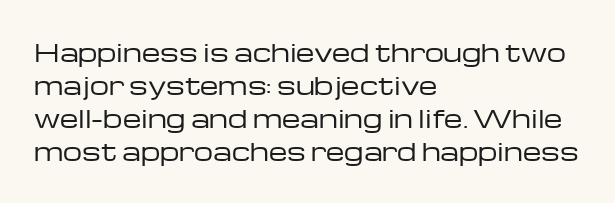
Horizontally, the lines are justified to the leading edge only. A roman cut, with each character standing at attention. The lines sit at an ordinary, default distance from one another. The font sits on the lighter half of the weight spectrum, regular included. Just letters on the line, the space beneath them empty. Standard letterfit; no display-style spreading of the glyphs.
